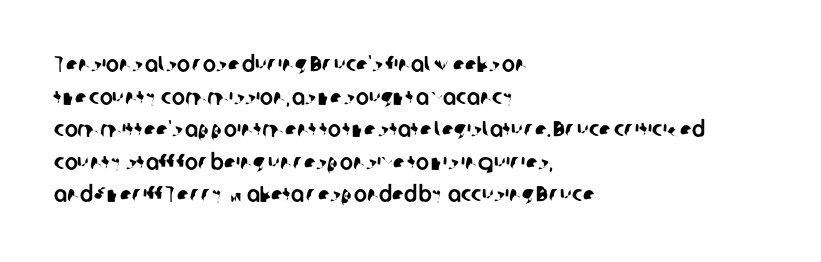
The image shows 22 px text type; set left-aligned, normal line spacing (1.48x), normal letter spacing, not underlined.
